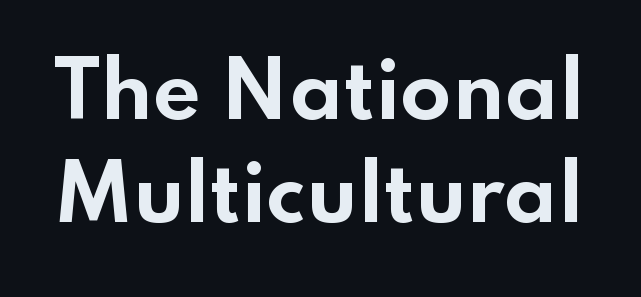
Whoever set this chose a conventional vertical rhythm. Does the type have serifs? No, each stem ends abruptly. Is this a fixed-width face? No — the glyphs have proportional, varying widths. The letterforms sit shoulder to shoulder at normal distance. Does the lettering tilt? It doesn't — this is upright. Every letter is thick-stroked: bold, no question.
